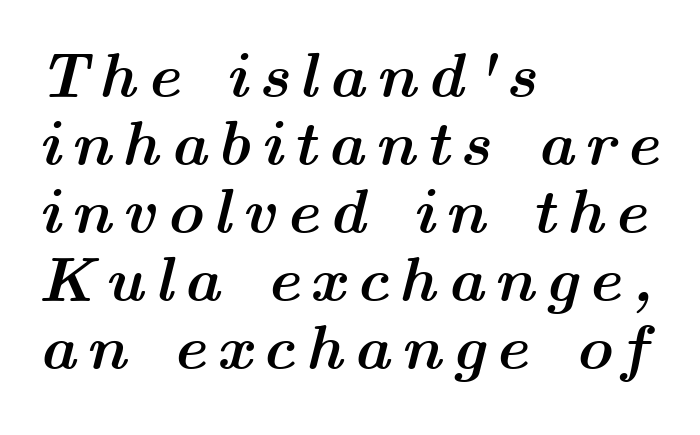
Q: Is the text bold? A: Yes.
Q: Is the text italic (slanted)? A: Yes, it leans right by about 14 degrees.
Q: Is the text underlined? A: No.
Q: How is the paragraph aligned? A: Left-aligned.
Q: Is the spacing between lines tight, normal or loose? A: Tight.
Q: Width (condensed, normal, or wide)? A: Wide.
Q: Stroke contrast? A: Medium.
Q: x-height? A: Medium.
Q: Monospaced? A: No.
